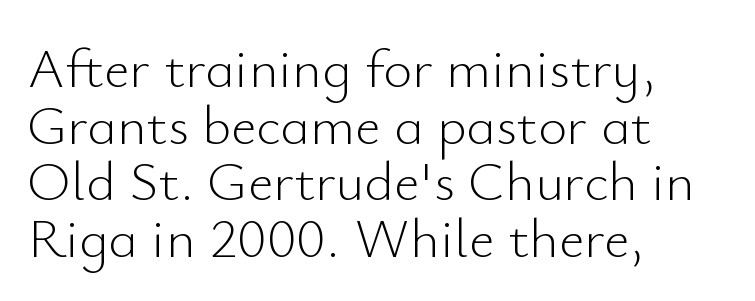
The image shows 56 px light sans-serif type, upright; set left-aligned, tight line spacing (1.01x), normal letter spacing, not underlined; low stroke contrast and a small x-height.
